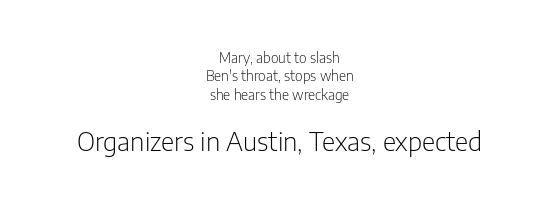
Q: Is the text bold? A: No.
Q: Is the text italic (slanted)? A: No, it is upright.
Q: Is the text underlined? A: No.
Q: How is the paragraph aligned? A: Centered.
Q: Is the spacing between letters normal or unusually wide? A: Normal.
Q: Is the spacing between lines tight, normal or loose? A: Normal.
Q: Which block of text is set in a larger size, the first (top) or the second (bottom)? A: The second (bottom) one.
